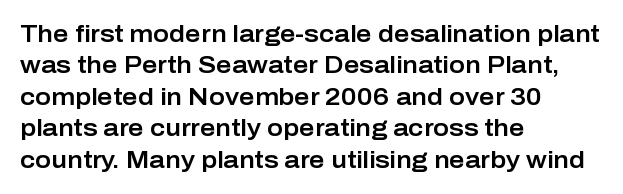
The image shows 24 px text type, upright; set left-aligned, normal line spacing (1.31x), normal letter spacing, not underlined.
